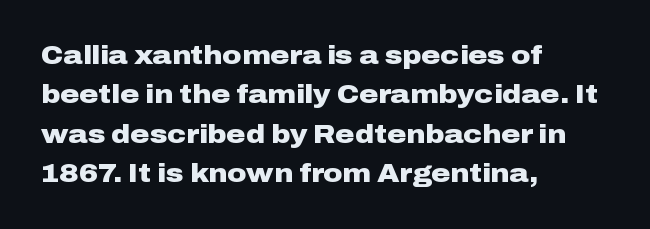
The image shows 26 px bold type, upright; set left-aligned, normal line spacing (1.51x), normal letter spacing, not underlined.
